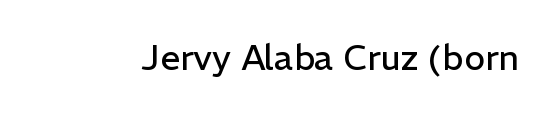
Q: Is the text bold? A: No.
Q: Is the text italic (slanted)? A: No, it is upright.
Q: Is the typeface a serif or a sans-serif typeface? A: Sans-serif.
Q: Is the text underlined? A: No.
Q: Is the spacing between letters normal or unusually wide? A: Normal.
Q: Width (condensed, normal, or wide)? A: Normal.
Q: Stroke contrast? A: Low.
Q: x-height? A: Medium.
Q: Monospaced? A: No.
